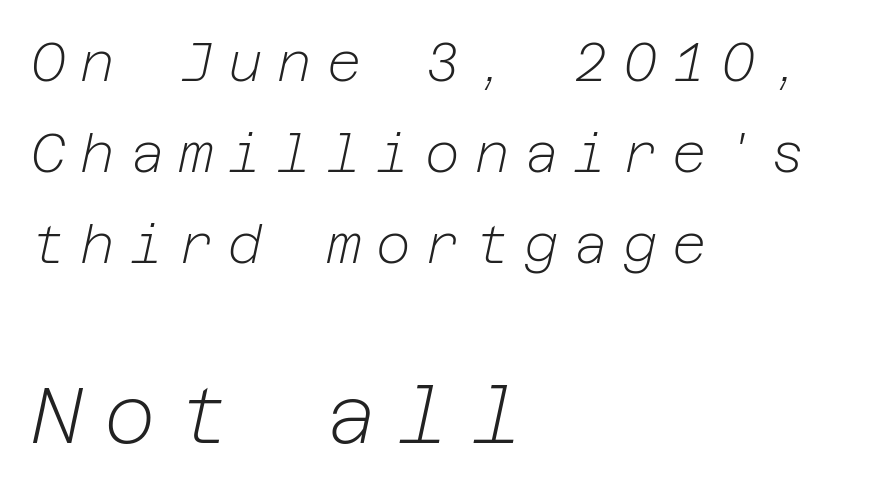
{"italic": "yes", "lean": "right", "slant_degrees": 12, "bold": "no", "weight": "light", "width": "normal", "stroke_contrast": "low", "x_height": "medium", "underline": "no", "align": "left", "line_spacing_ratio": 1.72, "letter_spacing": "wide", "letter_spacing_em": 0.28, "larger_block": "second", "size_ratio": 1.49, "glyph_px": 79}
